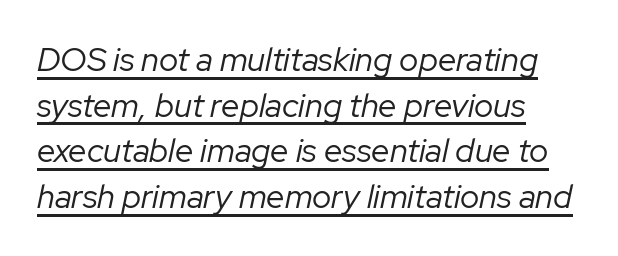
Q: Is the text bold? A: No.
Q: Is the text italic (slanted)? A: Yes, it leans right by about 12 degrees.
Q: Is the text underlined? A: Yes.
Q: How is the paragraph aligned? A: Left-aligned.
Q: Is the spacing between letters normal or unusually wide? A: Normal.
Q: Is the spacing between lines tight, normal or loose? A: Normal.
Q: Width (condensed, normal, or wide)? A: Normal.
Q: Stroke contrast? A: Low.
Q: x-height? A: Medium.
Q: Monospaced? A: No.
